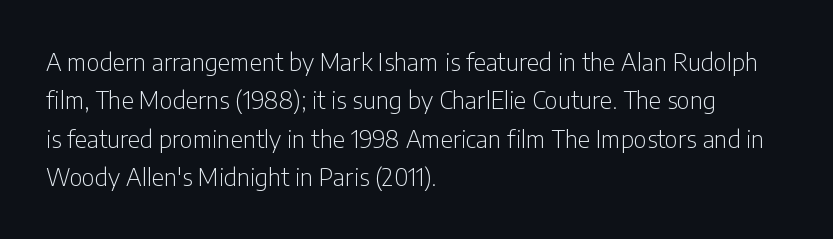
Q: Is the text bold? A: No.
Q: Is the text italic (slanted)? A: No, it is upright.
Q: Is the text underlined? A: No.
Q: How is the paragraph aligned? A: Left-aligned.
Q: Is the spacing between letters normal or unusually wide? A: Normal.
Q: Is the spacing between lines tight, normal or loose? A: Normal.
